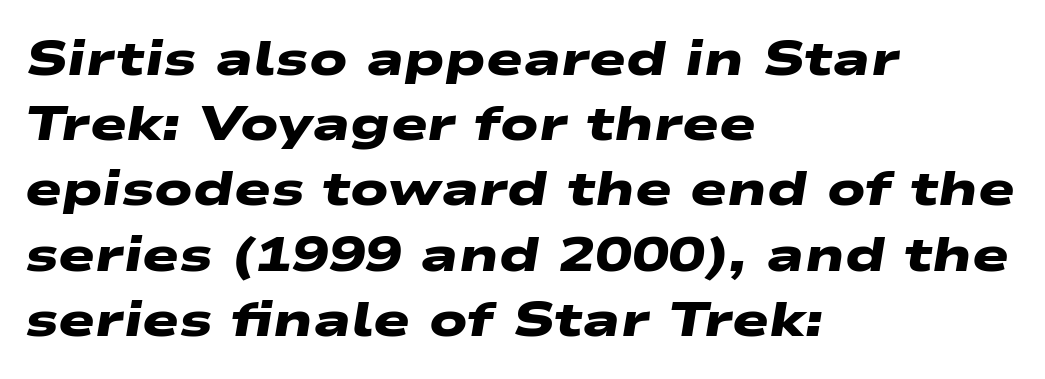
The image shows 49 px heavy, wide sans-serif type; set left-aligned, normal line spacing (1.33x), normal letter spacing, not underlined; low stroke contrast and a medium x-height.
